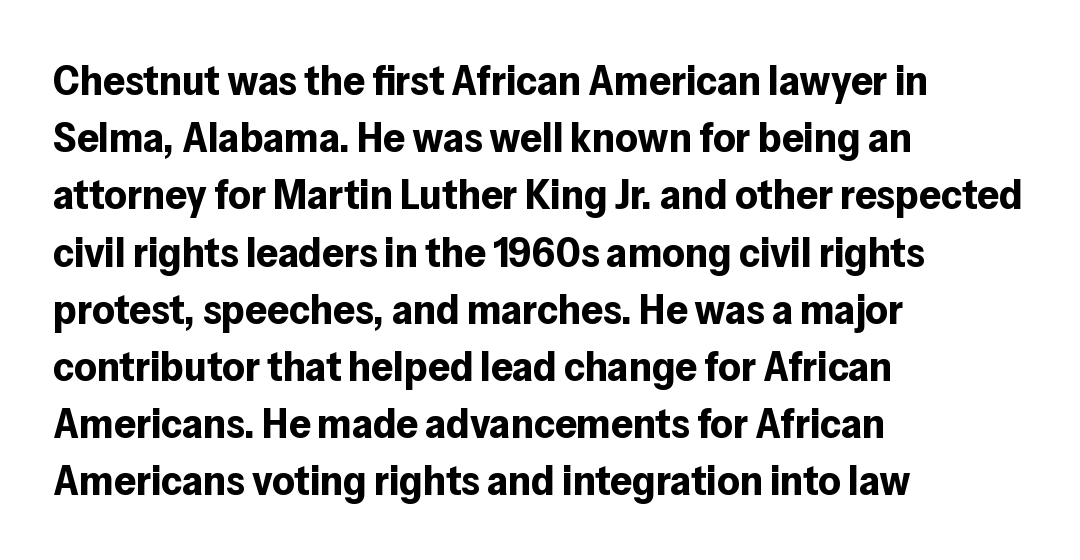
The image shows 43 px bold sans-serif type, upright; set left-aligned, normal line spacing (1.33x), normal letter spacing, not underlined; low stroke contrast and a medium x-height.
